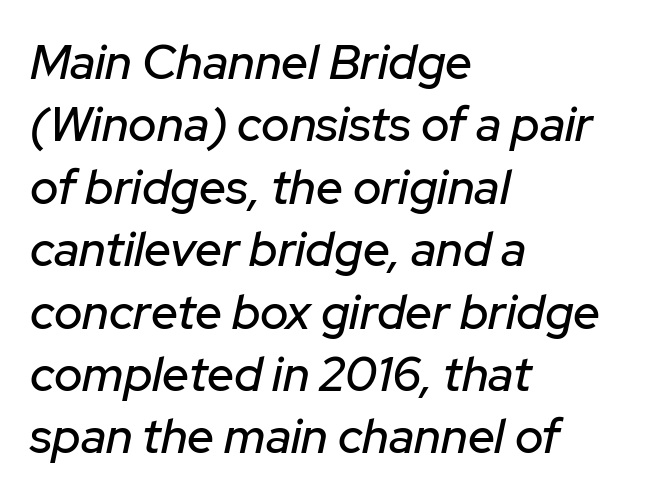
Q: Is the text italic (slanted)? A: Yes, it leans right by about 12 degrees.
Q: Is the text underlined? A: No.
Q: How is the paragraph aligned? A: Left-aligned.
Q: Is the spacing between letters normal or unusually wide? A: Normal.
Q: Is the spacing between lines tight, normal or loose? A: Normal.
Q: Width (condensed, normal, or wide)? A: Normal.
Q: Stroke contrast? A: Low.
Q: x-height? A: Medium.
Q: Monospaced? A: No.
